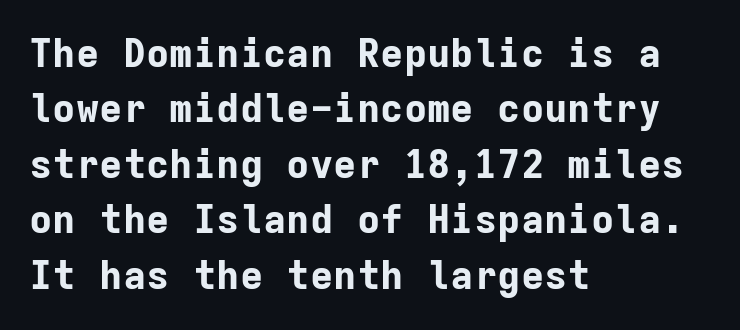
Q: Is the text bold? A: Yes.
Q: Is the text italic (slanted)? A: No, it is upright.
Q: Is the typeface a serif or a sans-serif typeface? A: Sans-serif.
Q: Is the text underlined? A: No.
Q: How is the paragraph aligned? A: Left-aligned.
Q: Is the spacing between letters normal or unusually wide? A: Normal.
Q: Is the spacing between lines tight, normal or loose? A: Normal.
Q: Width (condensed, normal, or wide)? A: Normal.
Q: Stroke contrast? A: Low.
Q: x-height? A: Medium.
Q: Monospaced? A: Yes.
